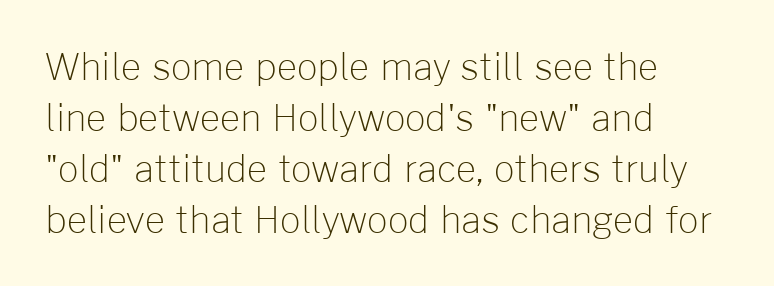
The font family rendered here belongs to the sans-serif group. The line-height multiplier appears to be the usual default. Tracking value appears to be zero — textbook default spacing. Character widths vary here, with narrow letters taking less room than wide ones. Every row of glyphs begins at an identical x-position on the left.
